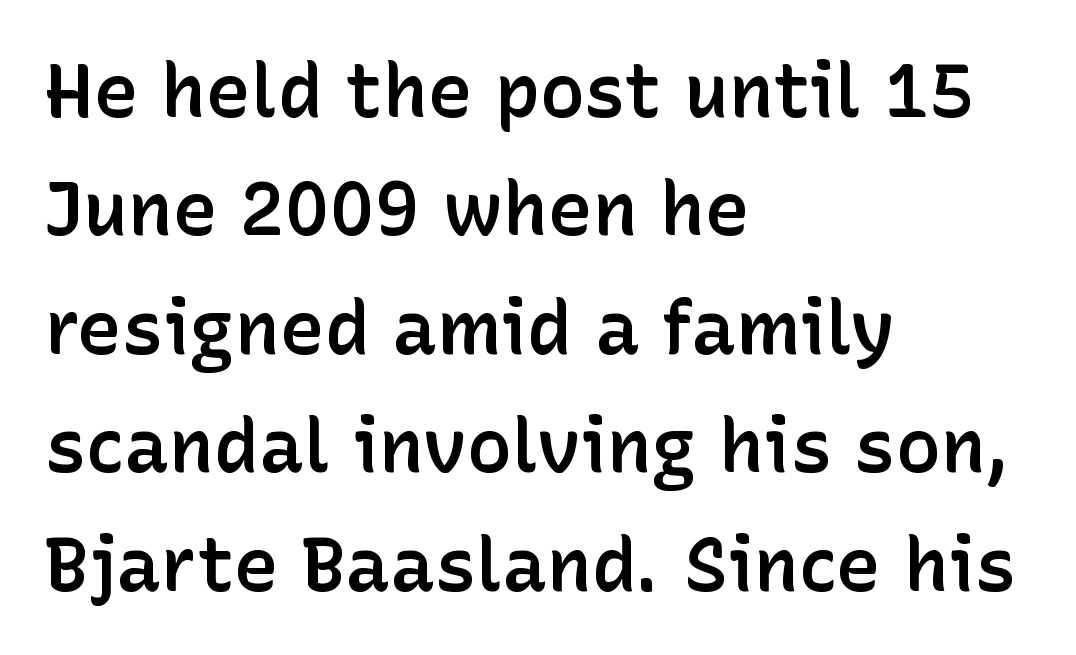
{"serif": "no", "italic": "no", "bold": "semi", "weight": "semibold", "width": "normal", "stroke_contrast": "low", "x_height": "medium", "monospaced": "no", "underline": "no", "align": "left", "line_spacing": "normal", "line_spacing_ratio": 1.58, "letter_spacing": "normal", "letter_spacing_em": 0.0, "glyph_px": 75}
